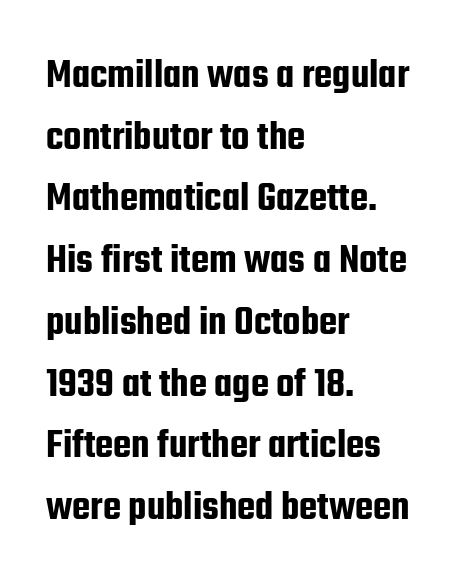
The image shows 42 px condensed sans-serif type, upright; set left-aligned, normal line spacing (1.47x), normal letter spacing, not underlined; low stroke contrast and a medium x-height.
